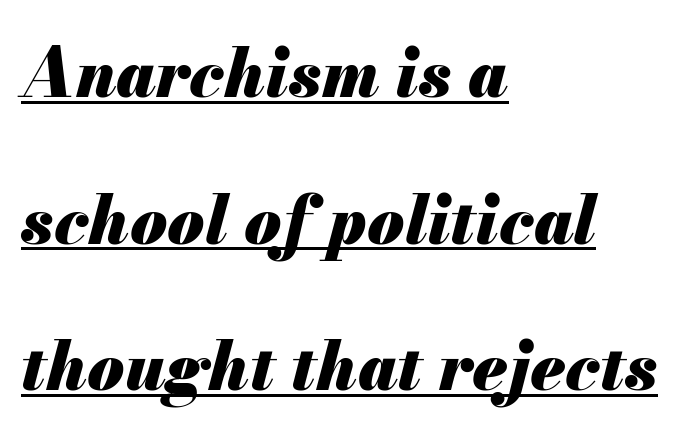
Q: Is the text bold? A: Yes.
Q: Is the text italic (slanted)? A: Yes, it leans right by about 13 degrees.
Q: Is the text underlined? A: Yes.
Q: How is the paragraph aligned? A: Left-aligned.
Q: Is the spacing between letters normal or unusually wide? A: Normal.
Q: Is the spacing between lines tight, normal or loose? A: Loose.
Q: Width (condensed, normal, or wide)? A: Normal.
Q: Stroke contrast? A: Medium.
Q: x-height? A: Small.
Q: Monospaced? A: No.
